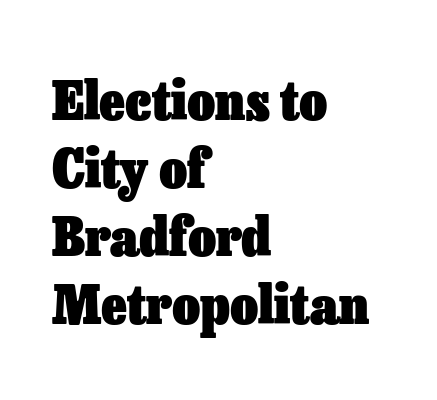
{"italic": "no", "bold": "yes", "weight": "heavy", "width": "normal", "stroke_contrast": "low", "x_height": "medium", "monospaced": "no", "underline": "no", "align": "left", "line_spacing": "normal", "line_spacing_ratio": 1.26, "letter_spacing": "normal", "letter_spacing_em": 0.0, "glyph_px": 54}
